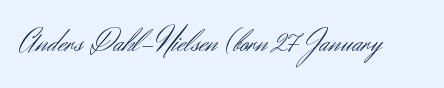
Tracking here is standard; glyphs follow each other at the usual distance. The text was rendered using a sans face with plain stroke endings. Proportional: the letters do not fall into vertical columns. The area under the type is left untouched.
